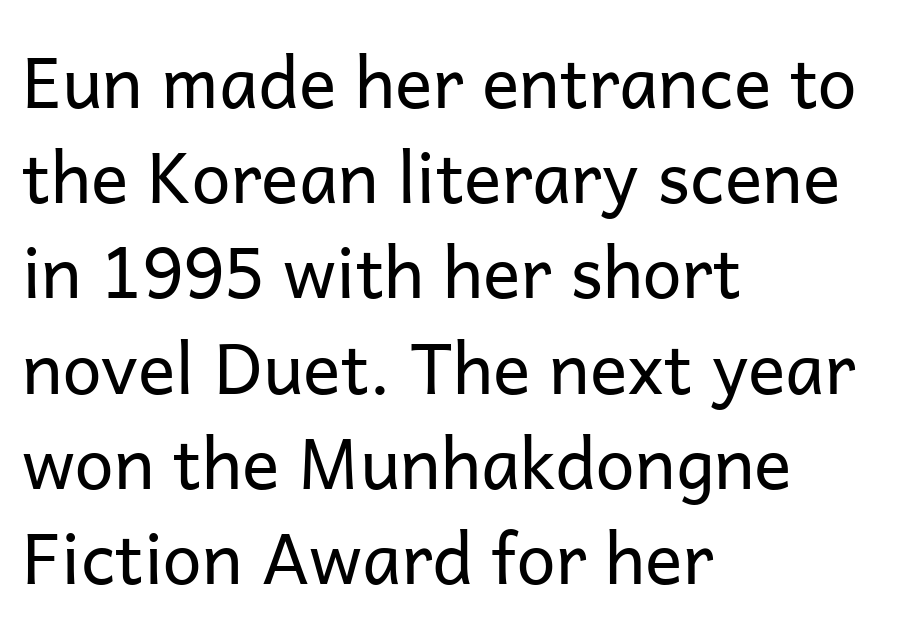
{"serif": "no", "italic": "no", "bold": "no", "weight": "regular", "width": "normal", "stroke_contrast": "low", "x_height": "medium", "monospaced": "no", "underline": "no", "align": "left", "line_spacing": "normal", "line_spacing_ratio": 1.36, "letter_spacing": "normal", "letter_spacing_em": 0.0, "glyph_px": 70}
